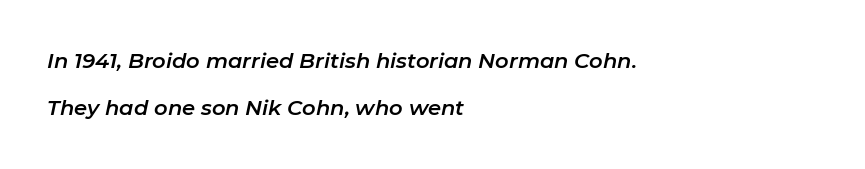
Q: Is the text italic (slanted)? A: Yes, it leans right by about 11 degrees.
Q: Is the text underlined? A: No.
Q: How is the paragraph aligned? A: Left-aligned.
Q: Is the spacing between letters normal or unusually wide? A: Normal.
Q: Is the spacing between lines tight, normal or loose? A: Loose.
